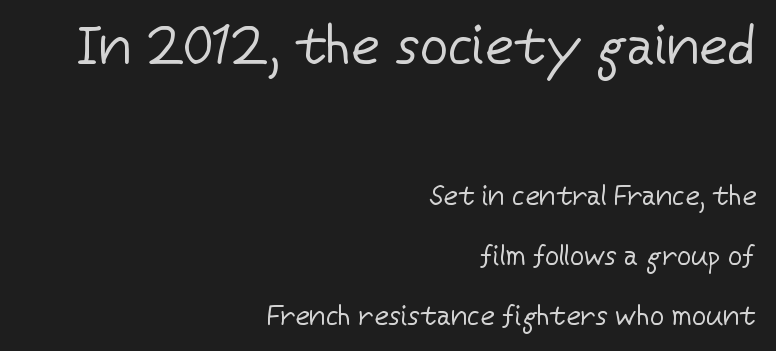
Q: Is the text bold? A: No.
Q: Is the text italic (slanted)? A: No, it is upright.
Q: Is the typeface a serif or a sans-serif typeface? A: Sans-serif.
Q: Is the text underlined? A: No.
Q: How is the paragraph aligned? A: Right-aligned.
Q: Is the spacing between letters normal or unusually wide? A: Normal.
Q: Is the spacing between lines tight, normal or loose? A: Loose.
Q: Which block of text is set in a larger size, the first (top) or the second (bottom)? A: The first (top) one.
Q: Width (condensed, normal, or wide)? A: Normal.
Q: Stroke contrast? A: Low.
Q: x-height? A: Medium.
Q: Monospaced? A: No.
